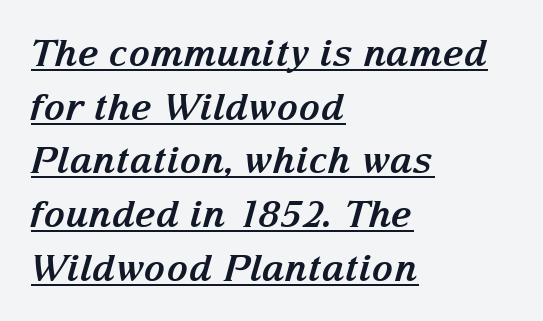
{"serif": "yes", "italic": "yes", "lean": "right", "slant_degrees": 15, "bold": "yes", "weight": "bold", "width": "normal", "stroke_contrast": "medium", "x_height": "medium", "monospaced": "no", "underline": "yes", "align": "left", "line_spacing": "normal", "line_spacing_ratio": 1.45, "letter_spacing": "normal", "letter_spacing_em": 0.0, "glyph_px": 37}
